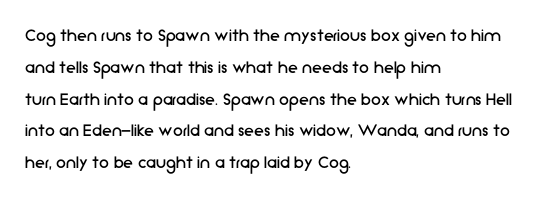
The image shows 20 px text type, upright; set left-aligned, normal line spacing (1.59x), normal letter spacing, not underlined.
